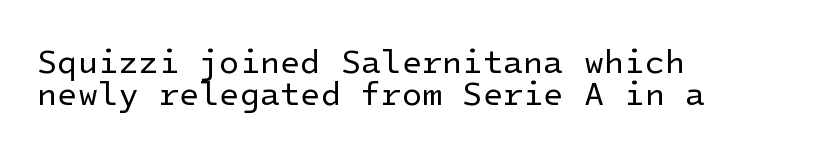
The image shows 33 px regular-weight sans-serif type, upright; set left-aligned, tight line spacing (0.97x), normal letter spacing, not underlined; low stroke contrast and a medium x-height.
